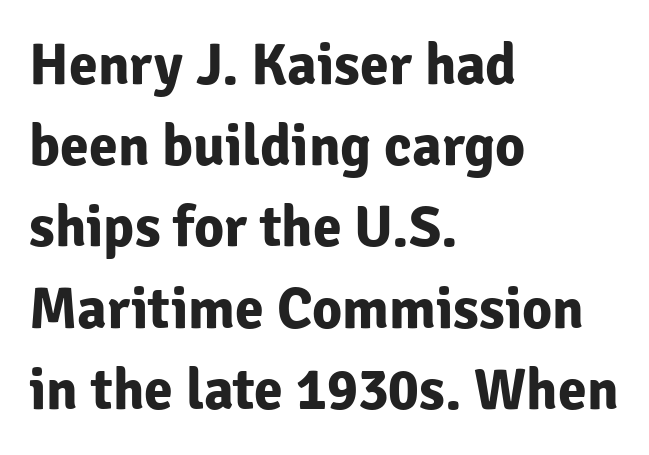
The image shows 58 px bold sans-serif type, upright; set left-aligned, normal line spacing (1.4x), normal letter spacing, not underlined; low stroke contrast and a medium x-height.
